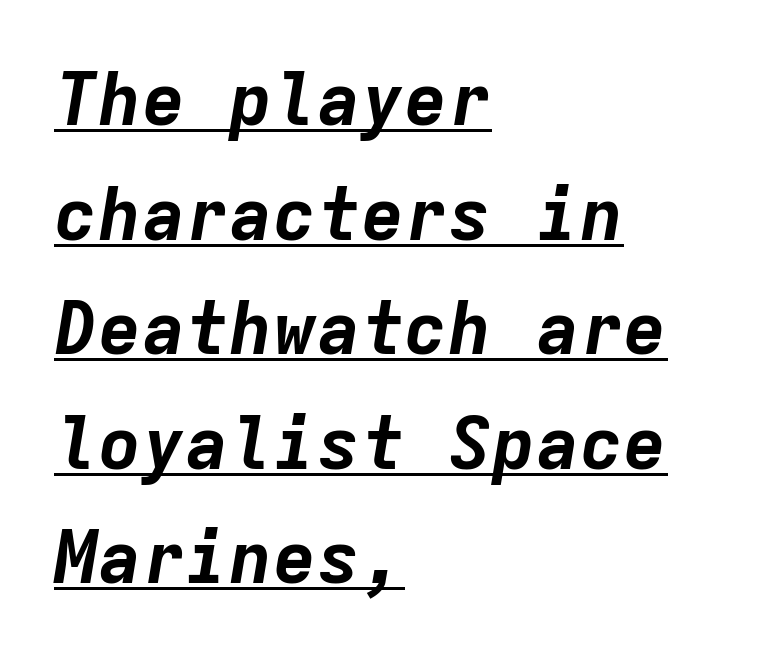
All the whitespace from short lines collects on the right. Every character sits at an angle, as italics do. This rendering leaves character spacing at its baseline value. Emphasis by weight is at full strength: bold. Spacing verdict: monospaced, one width for all characters.
